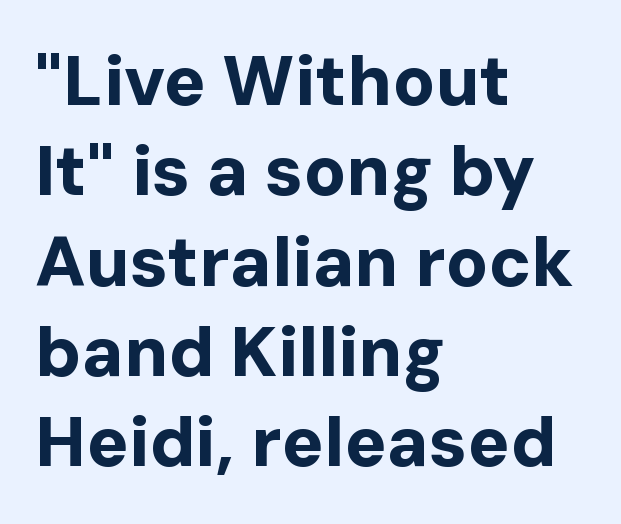
The image shows 70 px bold sans-serif type, upright; set left-aligned, normal line spacing (1.29x), normal letter spacing, not underlined; low stroke contrast and a medium x-height.
